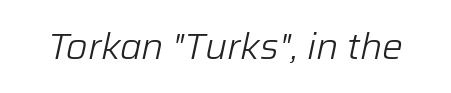
The image shows 37 px light type, italic (leaning right); set normal letter spacing, not underlined; low stroke contrast and a medium x-height.
